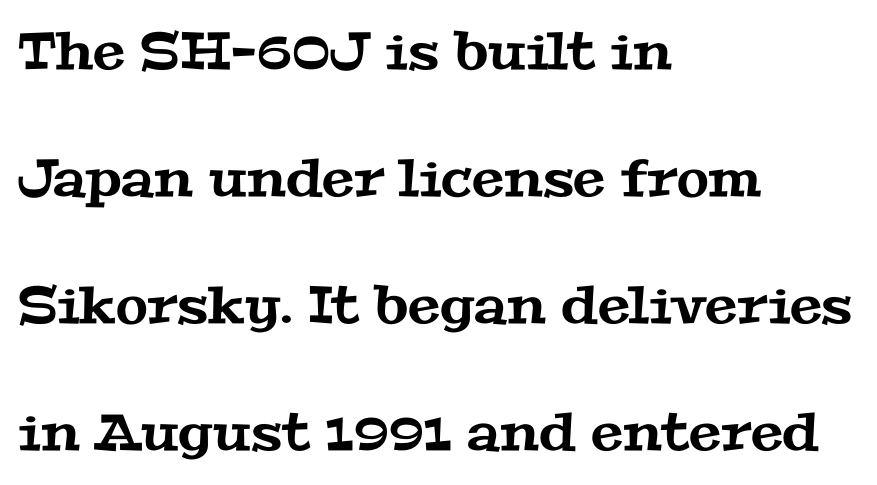
Regarding serifs, this sample has them. The line-height multiplier appears high, well above default. Do the characters align in a grid? No, the font is proportional. These lines stack with their left ends in a neat column.
